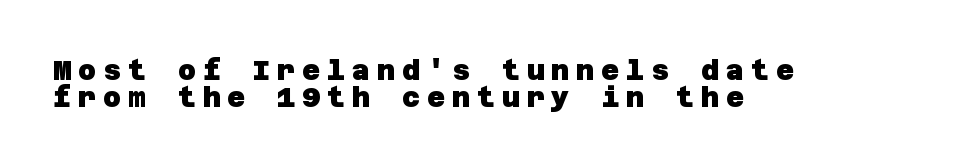
The image shows 28 px heavy sans-serif type; set left-aligned, tight line spacing (0.98x), unusually wide letter spacing (+0.24 em), not underlined; low stroke contrast and a large x-height.
